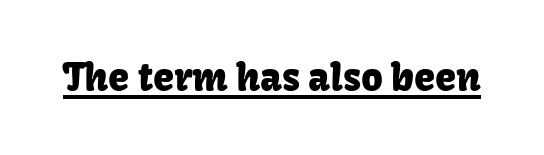
The image shows 38 px sans-serif type, upright; set normal letter spacing, underlined; low stroke contrast and a medium x-height.
